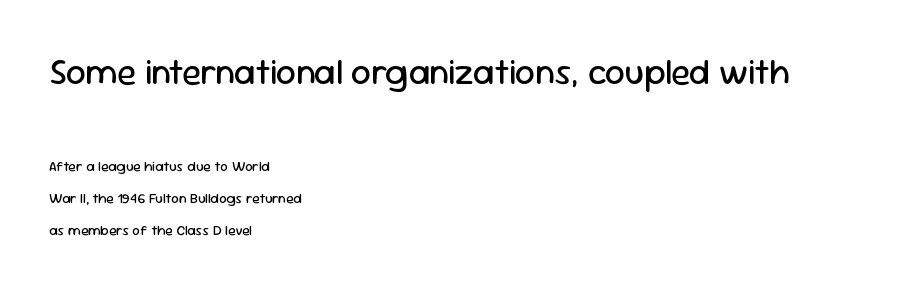
Q: Is the text bold? A: No.
Q: Is the text italic (slanted)? A: No, it is upright.
Q: Is the typeface a serif or a sans-serif typeface? A: Sans-serif.
Q: Is the text underlined? A: No.
Q: How is the paragraph aligned? A: Left-aligned.
Q: Is the spacing between letters normal or unusually wide? A: Normal.
Q: Is the spacing between lines tight, normal or loose? A: Loose.
Q: Which block of text is set in a larger size, the first (top) or the second (bottom)? A: The first (top) one.
Q: Width (condensed, normal, or wide)? A: Normal.
Q: Stroke contrast? A: Low.
Q: x-height? A: Medium.
Q: Monospaced? A: No.
